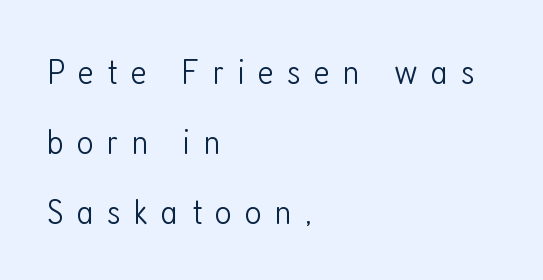
Q: Is the text bold? A: No.
Q: Is the text italic (slanted)? A: No, it is upright.
Q: Is the typeface a serif or a sans-serif typeface? A: Sans-serif.
Q: Is the text underlined? A: No.
Q: How is the paragraph aligned? A: Left-aligned.
Q: Is the spacing between letters normal or unusually wide? A: Unusually wide.
Q: Width (condensed, normal, or wide)? A: Condensed.
Q: Stroke contrast? A: Low.
Q: x-height? A: Medium.
Q: Monospaced? A: No.
